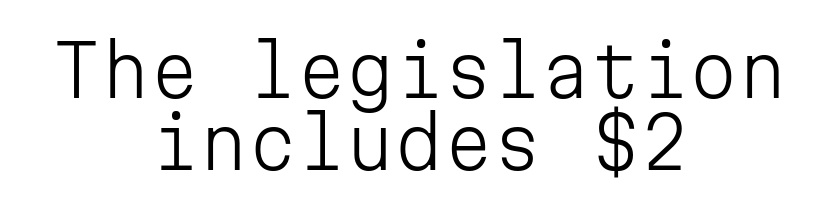
The image shows 70 px light sans-serif type, upright, monospaced; set centered, tight line spacing (1.03x), normal letter spacing, not underlined; low stroke contrast and a medium x-height.
